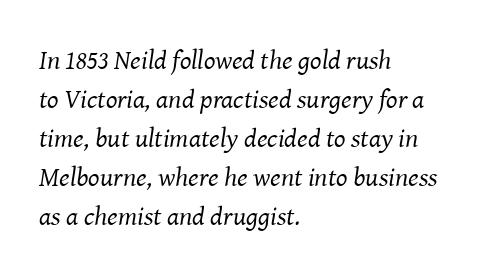
{"italic": "yes", "lean": "right", "slant_degrees": 8, "bold": "no", "underline": "no", "align": "left", "line_spacing": "normal", "line_spacing_ratio": 1.44, "letter_spacing": "normal", "letter_spacing_em": 0.0, "glyph_px": 27}
